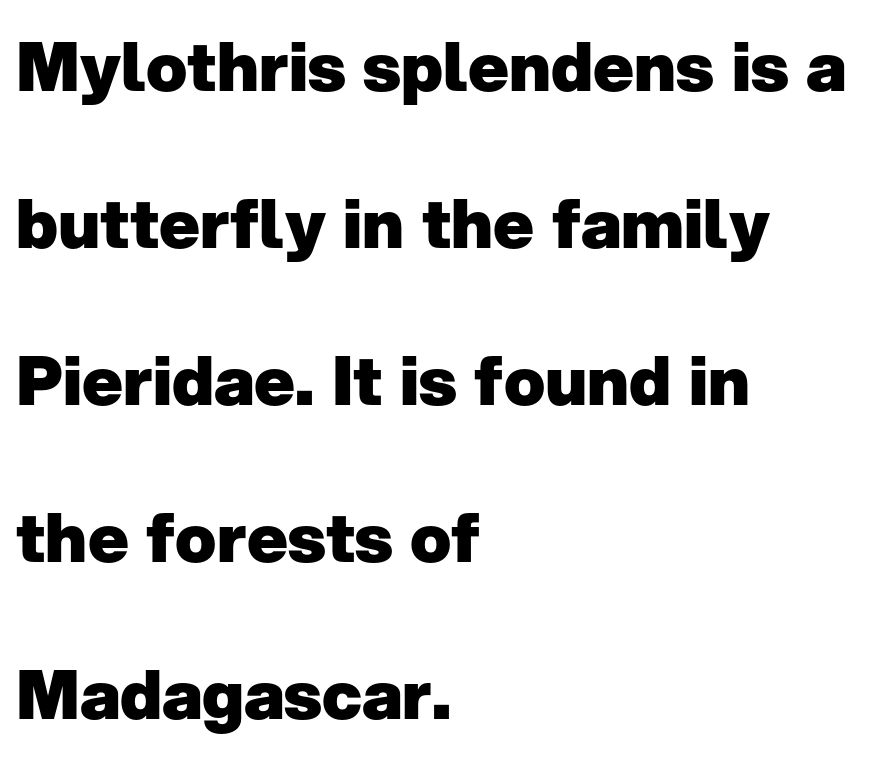
Q: Is the text bold? A: Yes.
Q: Is the text italic (slanted)? A: No, it is upright.
Q: Is the typeface a serif or a sans-serif typeface? A: Sans-serif.
Q: Is the text underlined? A: No.
Q: How is the paragraph aligned? A: Left-aligned.
Q: Is the spacing between letters normal or unusually wide? A: Normal.
Q: Is the spacing between lines tight, normal or loose? A: Loose.
Q: Width (condensed, normal, or wide)? A: Normal.
Q: Stroke contrast? A: Low.
Q: x-height? A: Medium.
Q: Monospaced? A: No.
